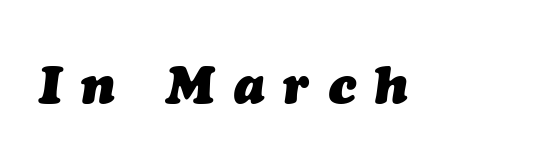
The face used here is proportionally spaced, like ordinary book or web type. The space beneath each line is pristine and unruled. Does extra space separate the letters? Yes, quite a lot of it. Typographic density is high because the face is bold. Quick note: italic.
